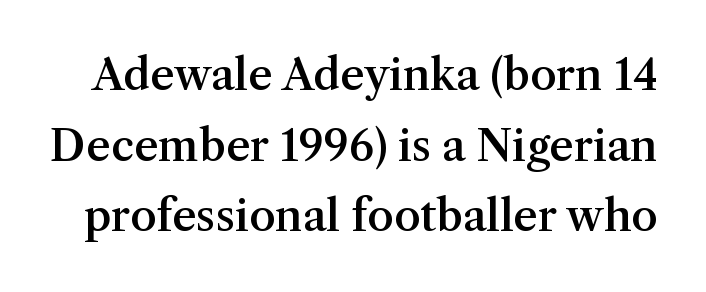
Q: Is the text bold? A: Semi-bold.
Q: Is the text italic (slanted)? A: No, it is upright.
Q: Is the typeface a serif or a sans-serif typeface? A: Serif.
Q: Is the text underlined? A: No.
Q: Is the spacing between letters normal or unusually wide? A: Normal.
Q: Is the spacing between lines tight, normal or loose? A: Normal.
Q: Width (condensed, normal, or wide)? A: Normal.
Q: Stroke contrast? A: Medium.
Q: x-height? A: Medium.
Q: Monospaced? A: No.
